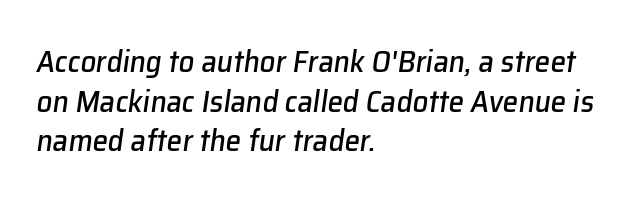
Students, note that the glyphs here touch the page at normal intervals. The rendering uses natural spacing where letterforms have individual widths. How would I describe the line gaps? Plain and ordinary. Does the copy run flush right? No — it runs flush left.
